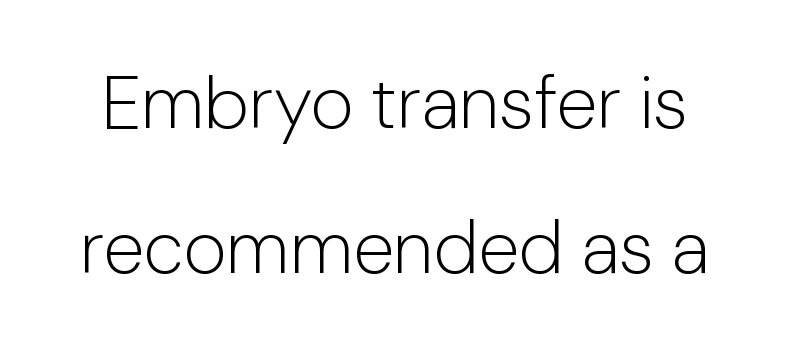
The image shows 74 px light sans-serif type, upright; set loose line spacing (1.96x), normal letter spacing, not underlined; low stroke contrast and a medium x-height.
